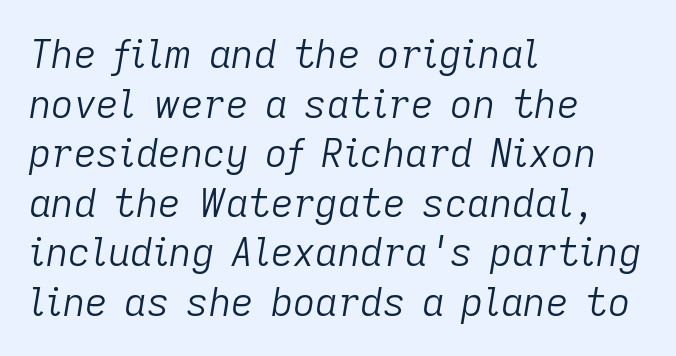
What stands out about the letter spacing? Nothing — it is the standard amount. These lines are set flush left with a ragged right edge. This sample uses an oblique cut, with every glyph tilted off the vertical. These lines are rendered in a variable-pitch font.
